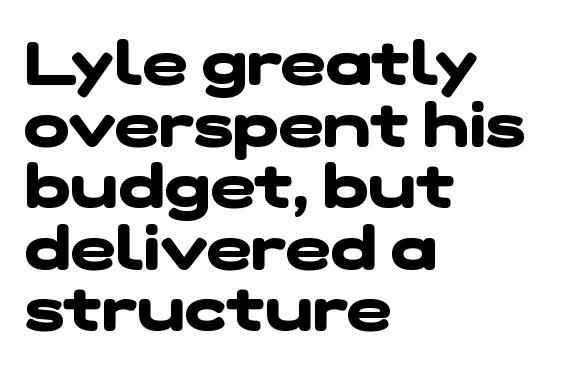
Q: Is the text bold? A: Yes.
Q: Is the typeface a serif or a sans-serif typeface? A: Sans-serif.
Q: Is the text underlined? A: No.
Q: How is the paragraph aligned? A: Left-aligned.
Q: Is the spacing between letters normal or unusually wide? A: Normal.
Q: Is the spacing between lines tight, normal or loose? A: Tight.
Q: Width (condensed, normal, or wide)? A: Wide.
Q: Stroke contrast? A: Low.
Q: x-height? A: Medium.
Q: Monospaced? A: No.
